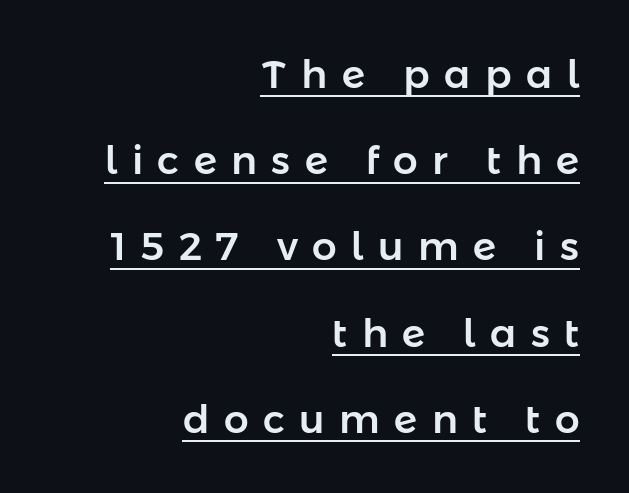
{"serif": "no", "italic": "no", "width": "normal", "stroke_contrast": "low", "x_height": "medium", "monospaced": "no", "underline": "yes", "align": "right", "line_spacing": "loose", "line_spacing_ratio": 2.21, "letter_spacing": "wide", "letter_spacing_em": 0.37, "glyph_px": 39}
